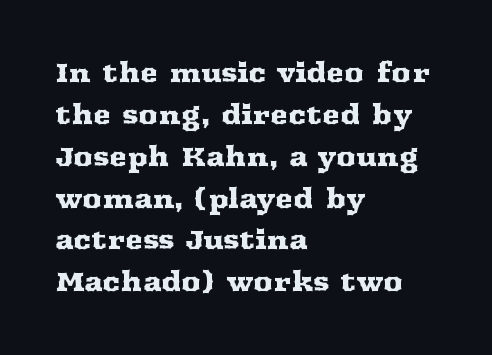
The image shows 27 px text type, upright; set left-aligned, normal line spacing (1.55x), normal letter spacing, not underlined.
